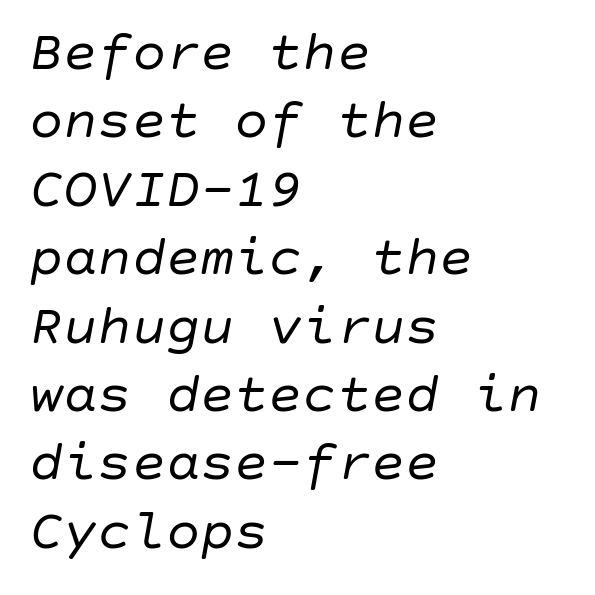
{"italic": "yes", "lean": "right", "slant_degrees": 10, "bold": "no", "weight": "regular", "width": "normal", "stroke_contrast": "low", "x_height": "large", "underline": "no", "align": "left", "line_spacing_ratio": 1.2, "letter_spacing": "normal", "letter_spacing_em": 0.0, "glyph_px": 57}
